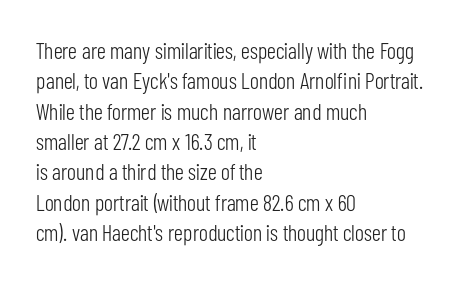
Q: Is the text bold? A: No.
Q: Is the text italic (slanted)? A: No, it is upright.
Q: Is the text underlined? A: No.
Q: How is the paragraph aligned? A: Left-aligned.
Q: Is the spacing between letters normal or unusually wide? A: Normal.
Q: Is the spacing between lines tight, normal or loose? A: Normal.
